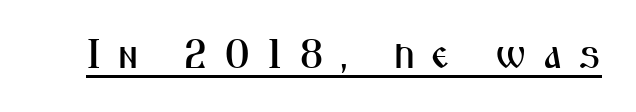
A typographer would call this underscored text. Between one letter and the next there's a generous, obvious gap. Unlike a traditional serif, this face leaves its strokes unadorned. Spacing verdict: proportional, widths tailored to each character. Italic? Not at all — the glyphs are vertical.
